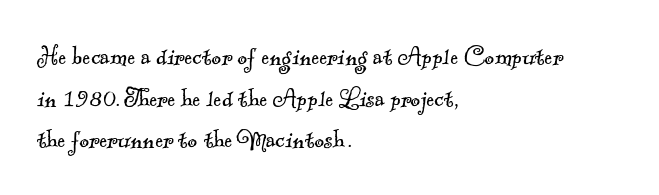
Descender tails drop into unmarked territory. The passage shown is typeset with a serif family. You could call the tracking neutral — neither tight nor loose. The lines in this sample share a left origin and differ only in where they stop.
